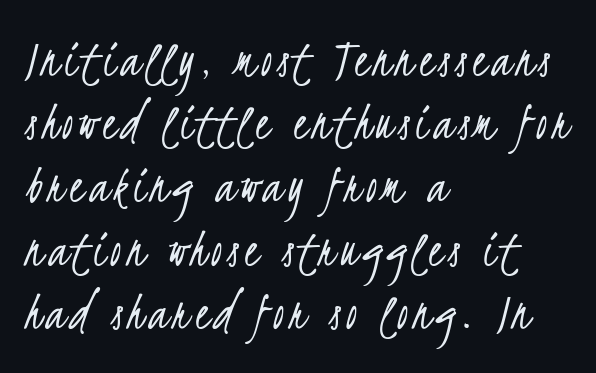
Q: Is the text bold? A: No.
Q: Is the typeface a serif or a sans-serif typeface? A: Sans-serif.
Q: Is the text underlined? A: No.
Q: How is the paragraph aligned? A: Left-aligned.
Q: Is the spacing between lines tight, normal or loose? A: Tight.
Q: Width (condensed, normal, or wide)? A: Condensed.
Q: Stroke contrast? A: Low.
Q: x-height? A: Small.
Q: Monospaced? A: No.
